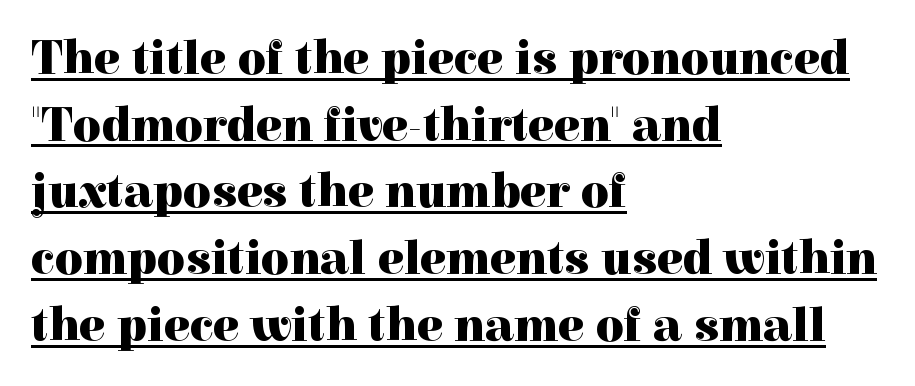
Q: Is the text bold? A: Yes.
Q: Is the text italic (slanted)? A: No, it is upright.
Q: Is the typeface a serif or a sans-serif typeface? A: Serif.
Q: Is the text underlined? A: Yes.
Q: How is the paragraph aligned? A: Left-aligned.
Q: Is the spacing between letters normal or unusually wide? A: Normal.
Q: Is the spacing between lines tight, normal or loose? A: Normal.
Q: Width (condensed, normal, or wide)? A: Normal.
Q: x-height? A: Medium.
Q: Monospaced? A: No.
